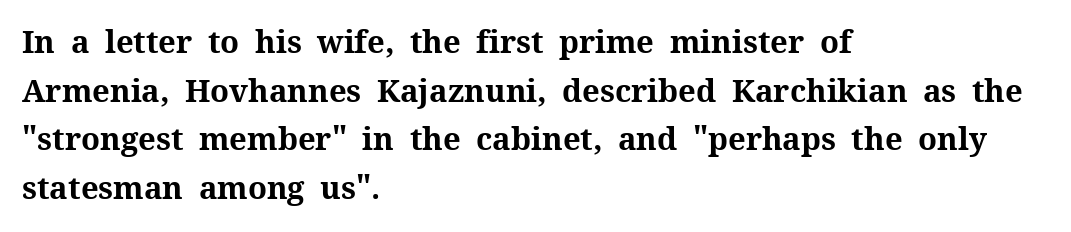
Examine the stroke ends and you'll spot serifs. Check under the words: just untouched page. Short and long lines alike share a common starting point at left. The line texture is even and compact thanks to regular tracking. These lines are rendered in a variable-pitch font. This sample uses an upright cut, with every glyph sitting square on the baseline.
